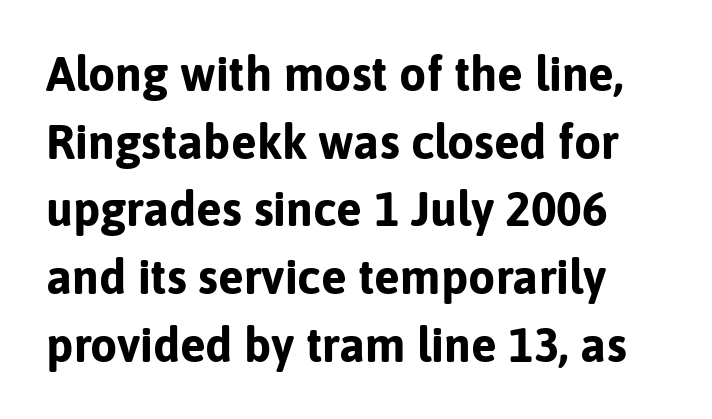
Q: Is the text bold? A: Yes.
Q: Is the text italic (slanted)? A: No, it is upright.
Q: Is the typeface a serif or a sans-serif typeface? A: Sans-serif.
Q: Is the text underlined? A: No.
Q: Is the spacing between letters normal or unusually wide? A: Normal.
Q: Is the spacing between lines tight, normal or loose? A: Normal.
Q: Width (condensed, normal, or wide)? A: Normal.
Q: Stroke contrast? A: Low.
Q: x-height? A: Medium.
Q: Monospaced? A: No.
